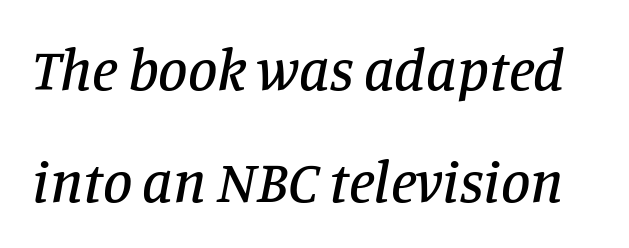
Q: Is the text italic (slanted)? A: Yes, it leans right by about 11 degrees.
Q: Is the typeface a serif or a sans-serif typeface? A: Serif.
Q: Is the text underlined? A: No.
Q: Is the spacing between letters normal or unusually wide? A: Normal.
Q: Width (condensed, normal, or wide)? A: Normal.
Q: Stroke contrast? A: Low.
Q: x-height? A: Large.
Q: Monospaced? A: No.
